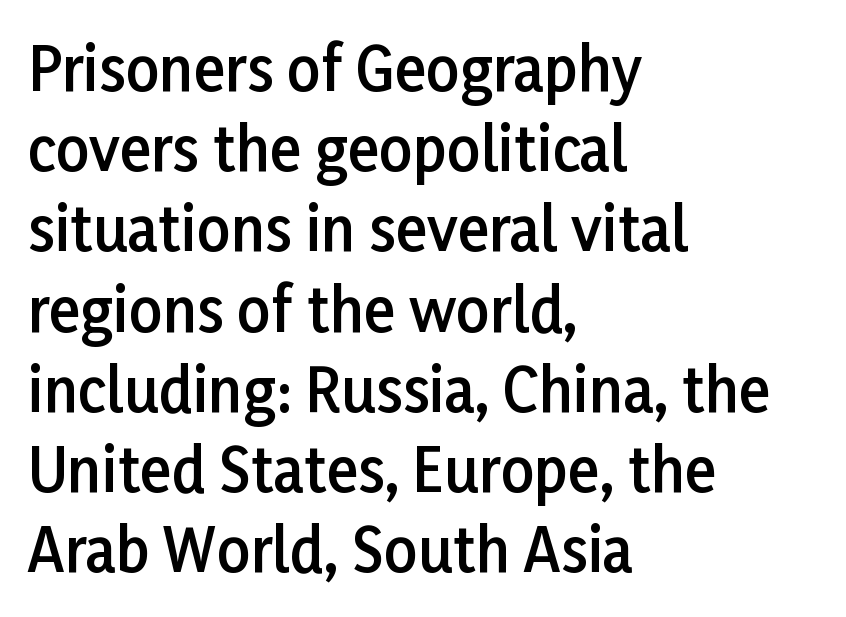
Q: Is the text bold? A: Semi-bold.
Q: Is the text italic (slanted)? A: No, it is upright.
Q: Is the typeface a serif or a sans-serif typeface? A: Sans-serif.
Q: Is the text underlined? A: No.
Q: How is the paragraph aligned? A: Left-aligned.
Q: Is the spacing between letters normal or unusually wide? A: Normal.
Q: Is the spacing between lines tight, normal or loose? A: Normal.
Q: Width (condensed, normal, or wide)? A: Normal.
Q: Stroke contrast? A: Low.
Q: x-height? A: Medium.
Q: Monospaced? A: No.
